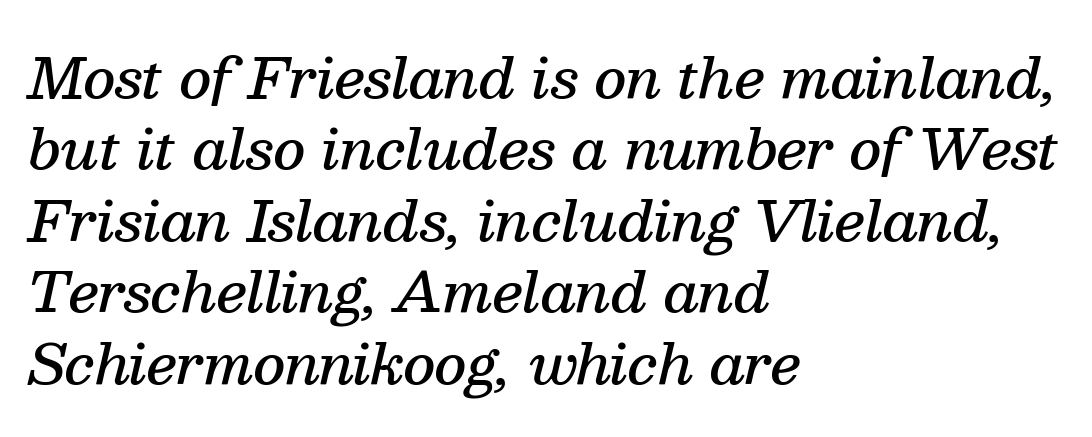
{"serif": "yes", "italic": "yes", "lean": "right", "slant_degrees": 13, "bold": "semi", "weight": "semibold", "width": "normal", "stroke_contrast": "medium", "x_height": "medium", "monospaced": "no", "underline": "no", "align": "left", "line_spacing": "normal", "line_spacing_ratio": 1.3, "letter_spacing": "normal", "letter_spacing_em": 0.0, "glyph_px": 55}
